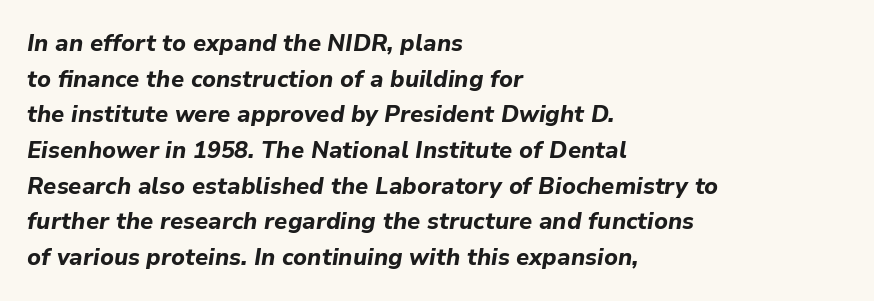
Q: Is the text bold? A: Yes.
Q: Is the text italic (slanted)? A: Yes, it leans right by about 9 degrees.
Q: Is the text underlined? A: No.
Q: How is the paragraph aligned? A: Left-aligned.
Q: Is the spacing between letters normal or unusually wide? A: Normal.
Q: Is the spacing between lines tight, normal or loose? A: Normal.
